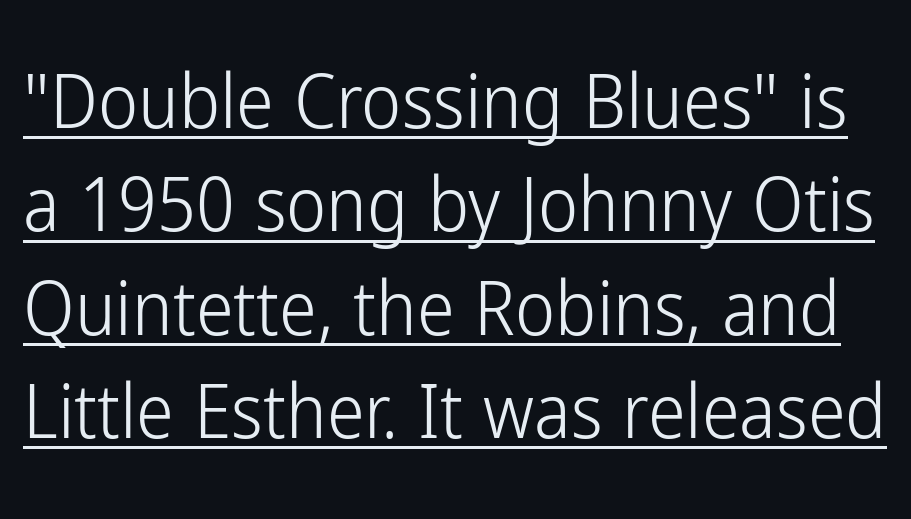
{"serif": "no", "italic": "no", "bold": "no", "weight": "light", "width": "condensed", "stroke_contrast": "low", "x_height": "medium", "monospaced": "no", "underline": "yes", "line_spacing": "normal", "line_spacing_ratio": 1.36, "letter_spacing": "normal", "letter_spacing_em": 0.0, "glyph_px": 76}
